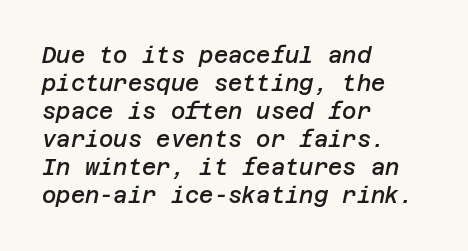
The typography opts for an oblique posture over an upright one. The gaps between neighbouring characters are ordinary and unremarkable. Caption: semibold face, moderately heavy strokes. The area under the type is left untouched.
